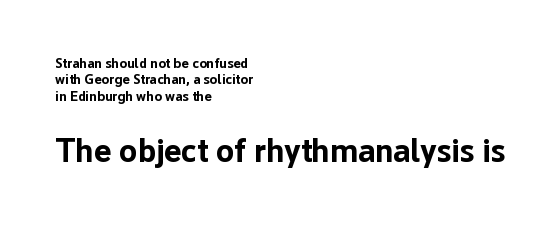
{"serif": "no", "italic": "no", "bold": "yes", "weight": "bold", "width": "normal", "stroke_contrast": "low", "x_height": "medium", "monospaced": "no", "underline": "no", "align": "left", "line_spacing_ratio": 1.17, "letter_spacing": "normal", "letter_spacing_em": 0.0, "larger_block": "second", "size_ratio": 2.36, "glyph_px": 33}
